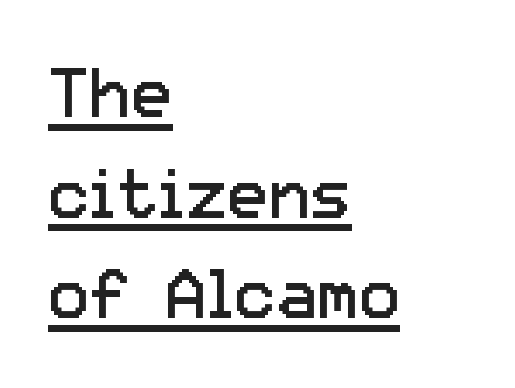
The image shows 69 px regular-weight sans-serif type, upright; set left-aligned, normal line spacing (1.46x), normal letter spacing, underlined; low stroke contrast and a medium x-height.
